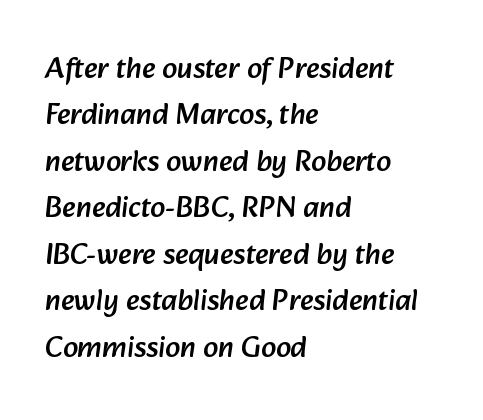
Short note: letters normally spaced. Clear beneath every line of the passage. Here the designer chose a conventional face with non-uniform glyph widths. The rag falls on the right side of this text block. The passage shown is typeset with a sans-serif family. The line-height multiplier appears to be the usual default.
